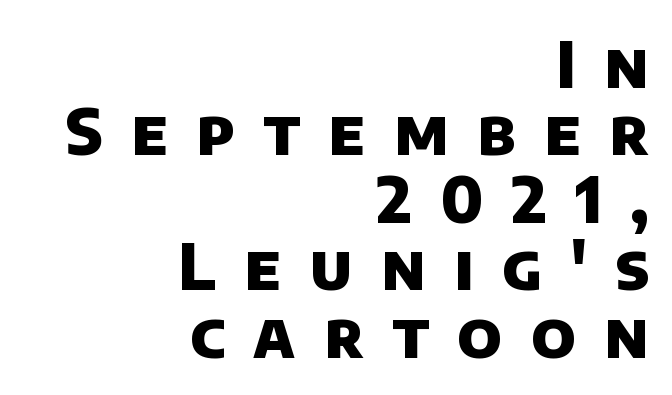
Line spacing here is tight. All the whitespace from short lines collects on the left. Character widths vary here, with narrow letters taking less room than wide ones. Just letters on the line, the space beneath them empty. The passage shown is typeset with a sans-serif family.
